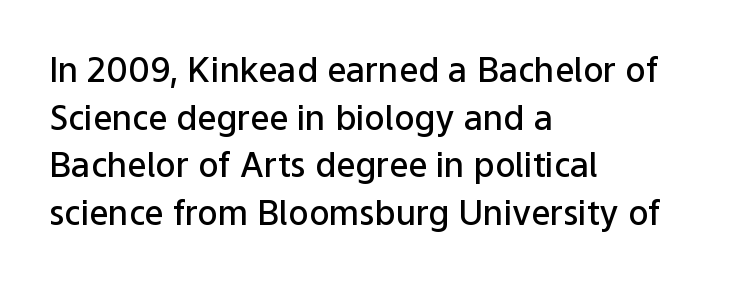
{"serif": "no", "italic": "no", "bold": "semi", "weight": "semibold", "width": "normal", "stroke_contrast": "low", "x_height": "medium", "monospaced": "no", "underline": "no", "align": "left", "line_spacing": "normal", "line_spacing_ratio": 1.4, "letter_spacing": "normal", "letter_spacing_em": 0.0, "glyph_px": 34}
